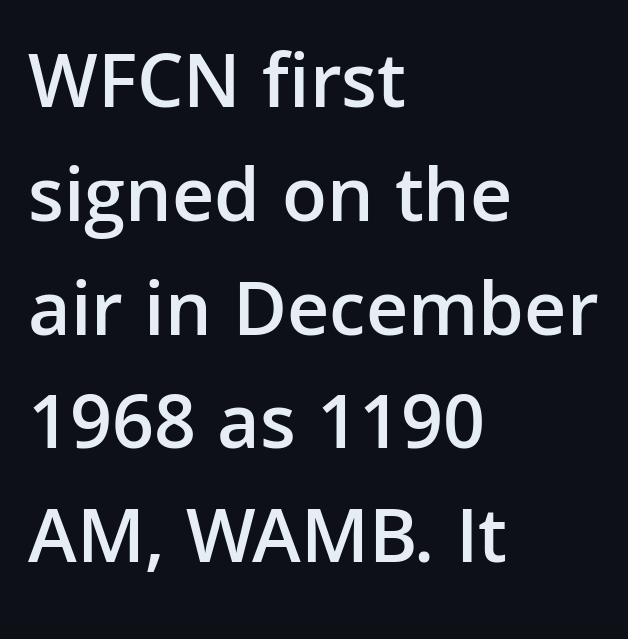
Q: Is the text bold? A: Semi-bold.
Q: Is the text italic (slanted)? A: No, it is upright.
Q: Is the typeface a serif or a sans-serif typeface? A: Sans-serif.
Q: Is the text underlined? A: No.
Q: How is the paragraph aligned? A: Left-aligned.
Q: Is the spacing between letters normal or unusually wide? A: Normal.
Q: Is the spacing between lines tight, normal or loose? A: Normal.
Q: Width (condensed, normal, or wide)? A: Normal.
Q: Stroke contrast? A: Low.
Q: x-height? A: Medium.
Q: Monospaced? A: No.
